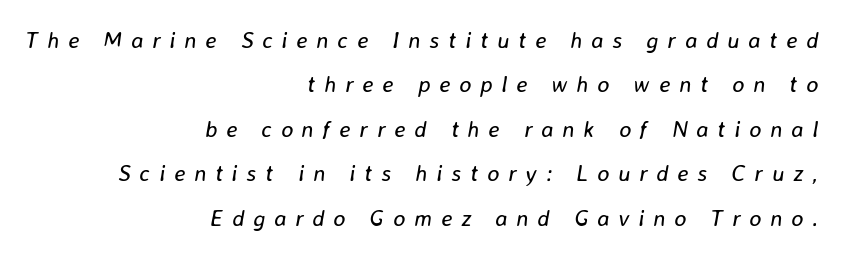
The paragraph has a hard right edge and a soft left edge. The typography opts for an oblique posture over an upright one. The passage shown is not underscored anywhere. The line-height multiplier appears high, well above default. The strokes are not fattened; the text isn't bold. The tracking jumps out immediately: characters are airy and widely separated.
